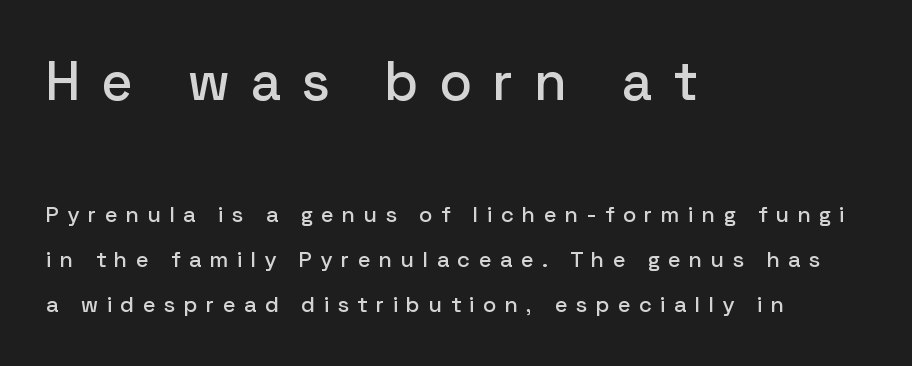
Observe the wide spacing: letters keep a clear distance from each other. Descenders hang freely into open space. Top chunk: large. Bottom chunk: small. The designer dialed line spacing up above the default.
